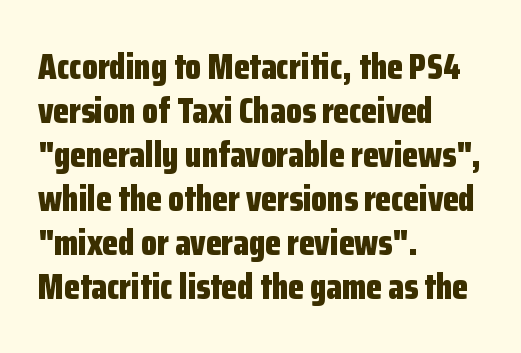
The image shows 36 px bold, condensed sans-serif type, upright; set left-aligned, line spacing 1.22x, normal letter spacing, not underlined; low stroke contrast and a medium x-height.
